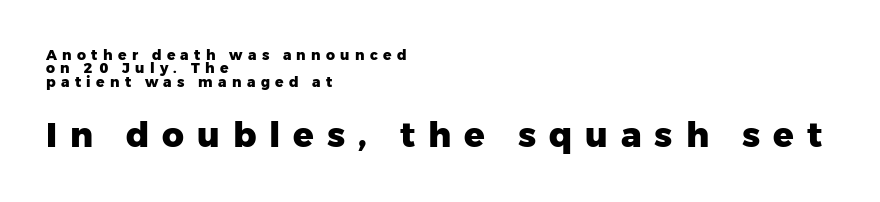
{"serif": "no", "italic": "no", "bold": "yes", "weight": "heavy", "width": "normal", "stroke_contrast": "low", "x_height": "medium", "monospaced": "no", "underline": "no", "align": "left", "line_spacing": "tight", "line_spacing_ratio": 0.96, "letter_spacing": "wide", "letter_spacing_em": 0.38, "larger_block": "second", "size_ratio": 2.43, "glyph_px": 34}
